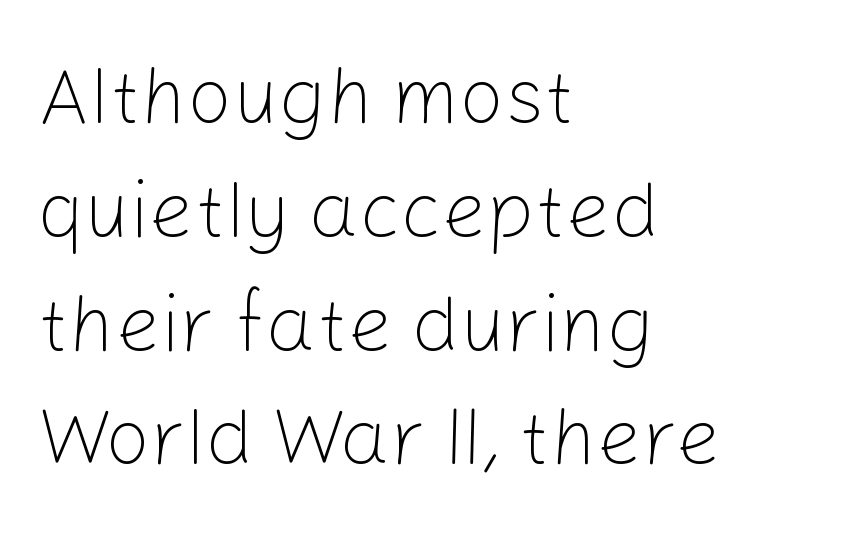
Q: Is the text bold? A: No.
Q: Is the text italic (slanted)? A: No, it is upright.
Q: Is the typeface a serif or a sans-serif typeface? A: Sans-serif.
Q: Is the text underlined? A: No.
Q: How is the paragraph aligned? A: Left-aligned.
Q: Is the spacing between letters normal or unusually wide? A: Normal.
Q: Is the spacing between lines tight, normal or loose? A: Normal.
Q: Width (condensed, normal, or wide)? A: Normal.
Q: Stroke contrast? A: Low.
Q: x-height? A: Medium.
Q: Monospaced? A: No.
